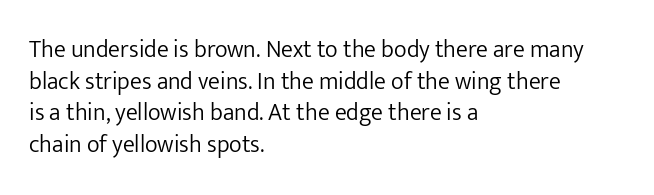
Q: Is the text bold? A: No.
Q: Is the text italic (slanted)? A: No, it is upright.
Q: Is the text underlined? A: No.
Q: How is the paragraph aligned? A: Left-aligned.
Q: Is the spacing between letters normal or unusually wide? A: Normal.
Q: Is the spacing between lines tight, normal or loose? A: Normal.
